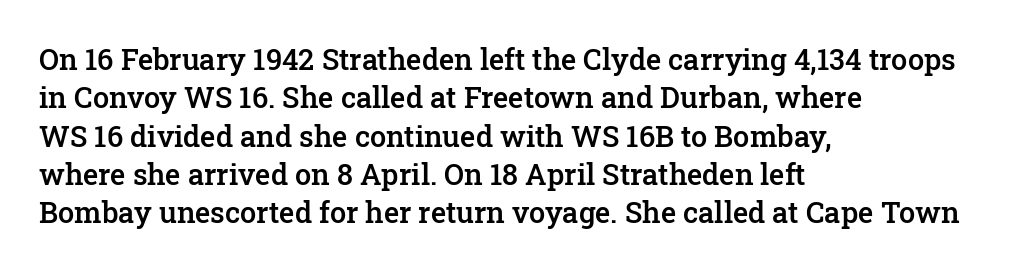
The image shows 29 px semibold serif type, upright; set left-aligned, normal line spacing (1.32x), normal letter spacing, not underlined; low stroke contrast and a medium x-height.
